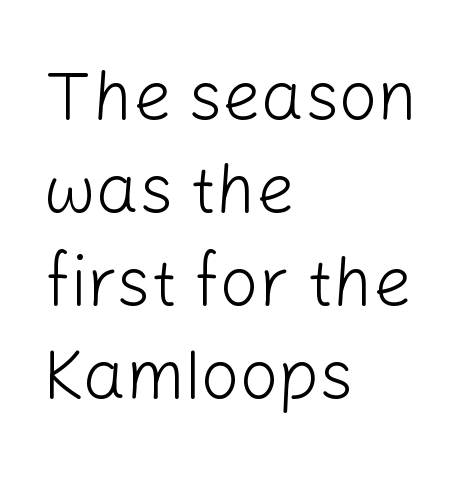
Q: Is the text bold? A: No.
Q: Is the text italic (slanted)? A: No, it is upright.
Q: Is the typeface a serif or a sans-serif typeface? A: Sans-serif.
Q: Is the text underlined? A: No.
Q: How is the paragraph aligned? A: Left-aligned.
Q: Is the spacing between letters normal or unusually wide? A: Normal.
Q: Is the spacing between lines tight, normal or loose? A: Normal.
Q: Width (condensed, normal, or wide)? A: Normal.
Q: Stroke contrast? A: Low.
Q: x-height? A: Medium.
Q: Monospaced? A: No.
